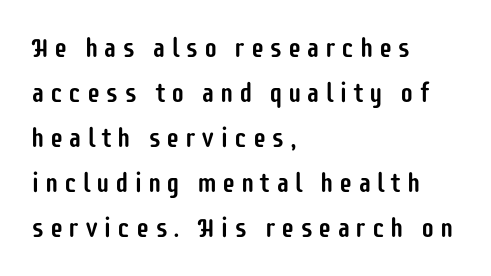
The leading is moderate, giving the passage an even texture. Style check: upright. The space directly below the letters is spotless. Line beginnings align vertically; line endings do not.
